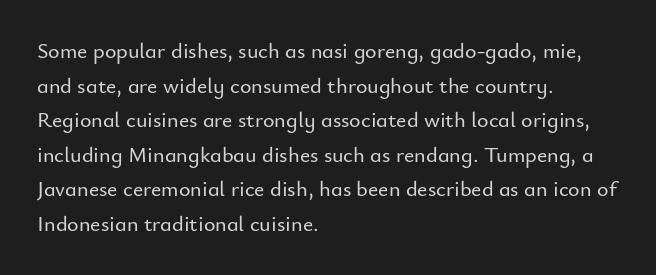
{"italic": "no", "underline": "no", "align": "left", "line_spacing": "normal", "line_spacing_ratio": 1.57, "letter_spacing": "normal", "letter_spacing_em": 0.0, "glyph_px": 22}
